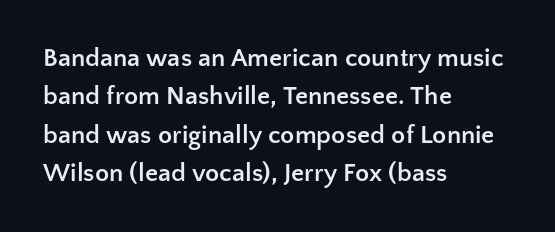
Q: Is the text bold? A: Yes.
Q: Is the text italic (slanted)? A: No, it is upright.
Q: Is the text underlined? A: No.
Q: How is the paragraph aligned? A: Left-aligned.
Q: Is the spacing between letters normal or unusually wide? A: Normal.
Q: Is the spacing between lines tight, normal or loose? A: Normal.
